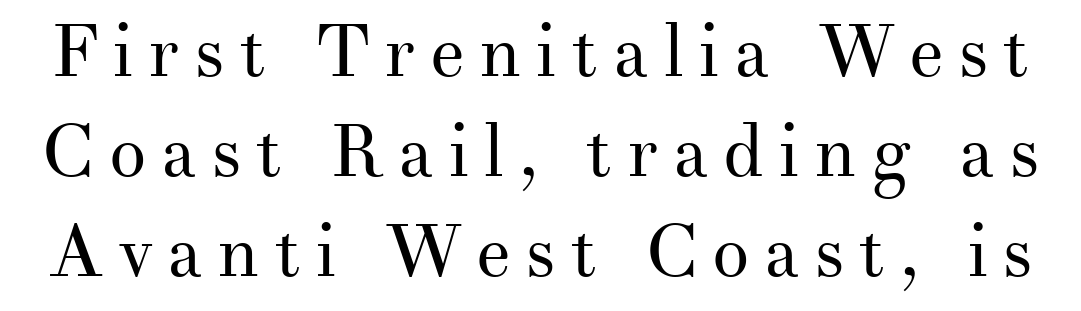
Q: Is the text bold? A: No.
Q: Is the text italic (slanted)? A: No, it is upright.
Q: Is the typeface a serif or a sans-serif typeface? A: Serif.
Q: Is the text underlined? A: No.
Q: Is the spacing between lines tight, normal or loose? A: Normal.
Q: Width (condensed, normal, or wide)? A: Normal.
Q: Stroke contrast? A: Medium.
Q: x-height? A: Small.
Q: Monospaced? A: No.
